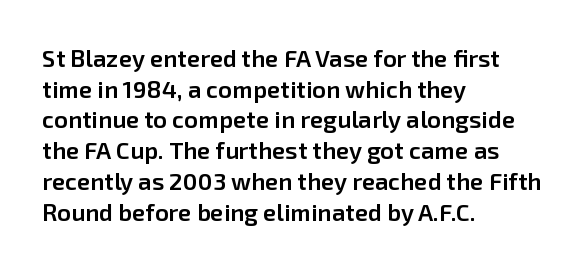
{"italic": "no", "bold": "semi", "underline": "no", "align": "left", "line_spacing": "normal", "line_spacing_ratio": 1.28, "letter_spacing": "normal", "letter_spacing_em": 0.0, "glyph_px": 24}
